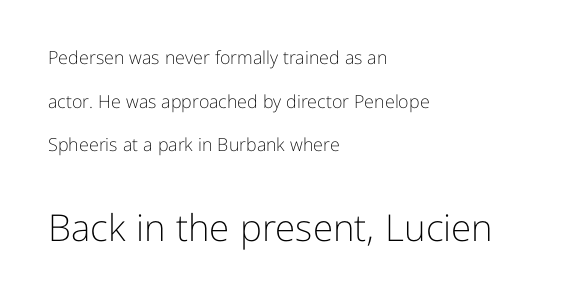
The image shows 37 px light sans-serif type, upright; set left-aligned, loose line spacing (2.42x), normal letter spacing, not underlined; the second (bottom) block is 2.06x larger; low stroke contrast and a medium x-height.
